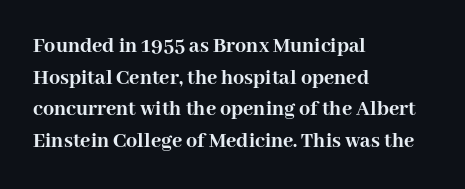
Q: Is the text bold? A: Yes.
Q: Is the text italic (slanted)? A: No, it is upright.
Q: Is the text underlined? A: No.
Q: How is the paragraph aligned? A: Left-aligned.
Q: Is the spacing between letters normal or unusually wide? A: Normal.
Q: Is the spacing between lines tight, normal or loose? A: Normal.
